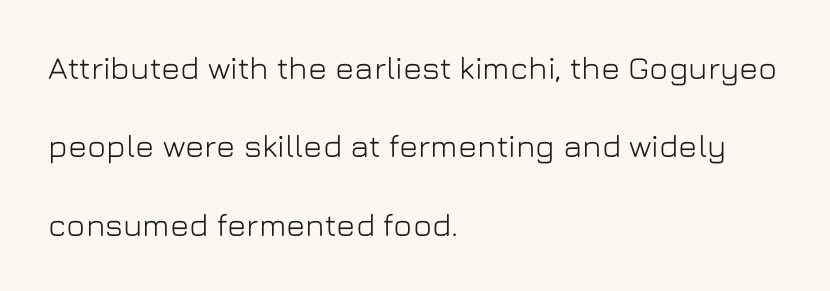
Q: Is the text italic (slanted)? A: No, it is upright.
Q: Is the typeface a serif or a sans-serif typeface? A: Sans-serif.
Q: Is the text underlined? A: No.
Q: How is the paragraph aligned? A: Left-aligned.
Q: Is the spacing between letters normal or unusually wide? A: Normal.
Q: Is the spacing between lines tight, normal or loose? A: Loose.
Q: Width (condensed, normal, or wide)? A: Normal.
Q: Stroke contrast? A: Low.
Q: x-height? A: Medium.
Q: Monospaced? A: No.
